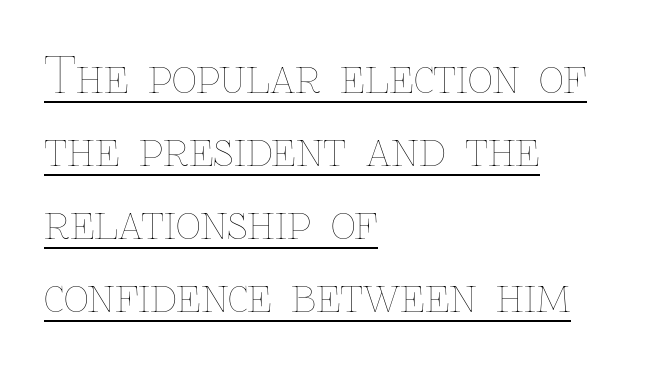
The image shows 49 px thin type, upright; set left-aligned, normal line spacing (1.49x), normal letter spacing, underlined; low stroke contrast and a medium x-height.
